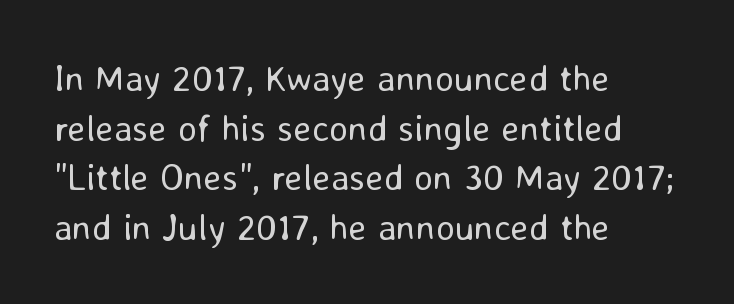
The image shows 37 px regular-weight sans-serif type, upright; set left-aligned, normal line spacing (1.34x), normal letter spacing, not underlined; low stroke contrast and a medium x-height.
